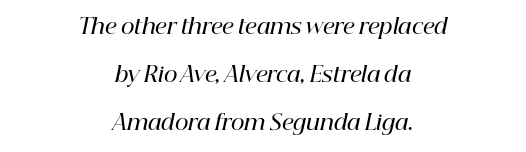
Q: Is the text bold? A: Semi-bold.
Q: Is the text italic (slanted)? A: Yes, it leans right by about 12 degrees.
Q: Is the text underlined? A: No.
Q: How is the paragraph aligned? A: Centered.
Q: Is the spacing between letters normal or unusually wide? A: Normal.
Q: Is the spacing between lines tight, normal or loose? A: Loose.
